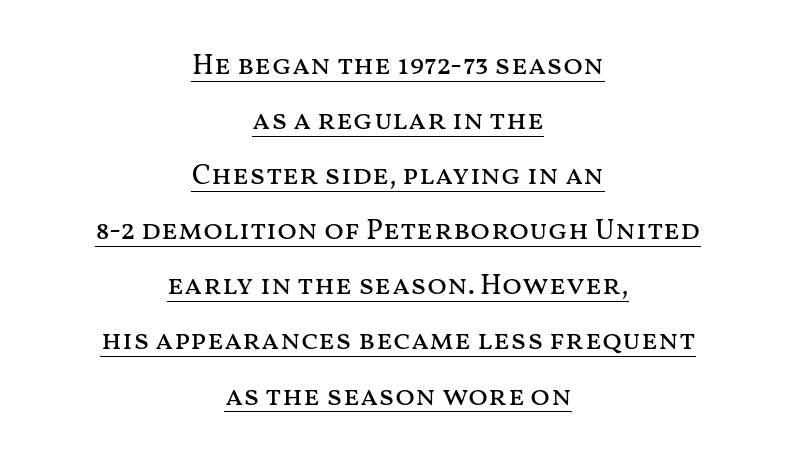
Q: Is the text bold? A: No.
Q: Is the text italic (slanted)? A: No, it is upright.
Q: Is the text underlined? A: Yes.
Q: How is the paragraph aligned? A: Centered.
Q: Is the spacing between letters normal or unusually wide? A: Normal.
Q: Is the spacing between lines tight, normal or loose? A: Loose.
Q: Width (condensed, normal, or wide)? A: Wide.
Q: Stroke contrast? A: Medium.
Q: x-height? A: Medium.
Q: Monospaced? A: No.
